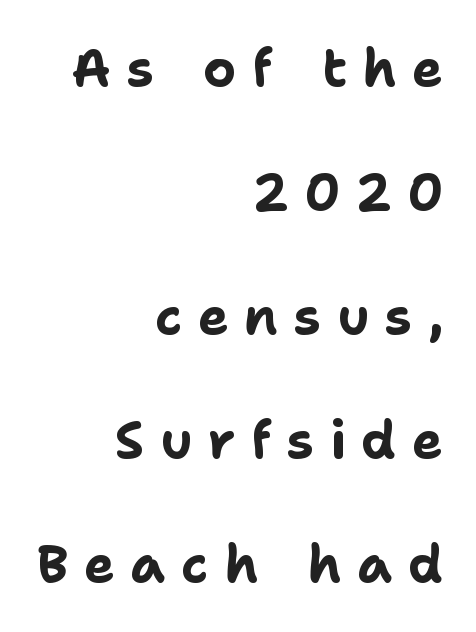
Does the copy run flush right? Yes — the right margin is perfectly even. Honestly, there is no underline to notice here at all. Honestly, the letter spacing is so wide it's the main thing you notice. The letters carry no serifs — their stems end cleanly without finishing strokes. Every character sits straight up, as roman type does. The letters advance in unequal steps, a hallmark of proportional type.
